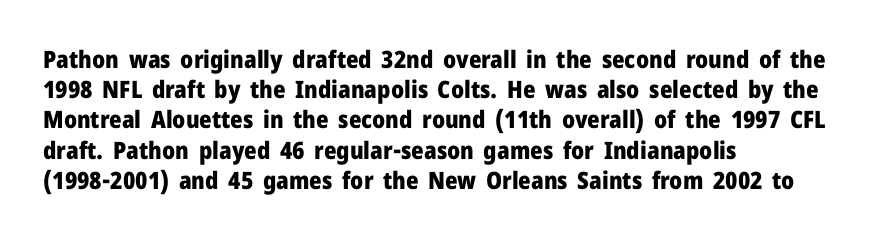
{"italic": "no", "bold": "yes", "underline": "no", "align": "left", "line_spacing": "normal", "line_spacing_ratio": 1.26, "letter_spacing": "normal", "letter_spacing_em": 0.0, "glyph_px": 24}
